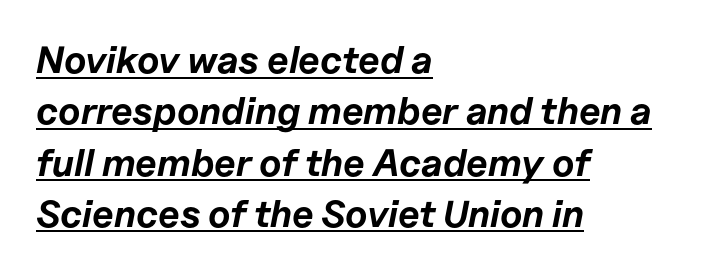
You'd pick this weight for a headline — it's a proper bold. Note the varied advance widths — an 'i' is clearly narrower than an 'm'. Posture: slanted. There is no visible air inserted between adjacent glyphs. Beneath each row of characters lies a ruled line.
